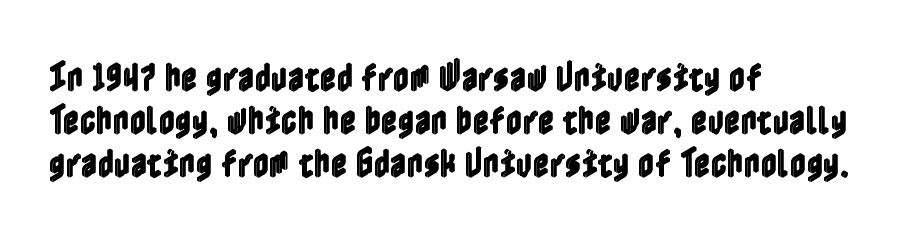
Is there much room between lines? A standard amount, neither cramped nor airy. A bare baseline throughout the passage. All the whitespace from short lines collects on the right. Nobody touched the tracking dial on this one. Every character sits straight up, as roman type does.
